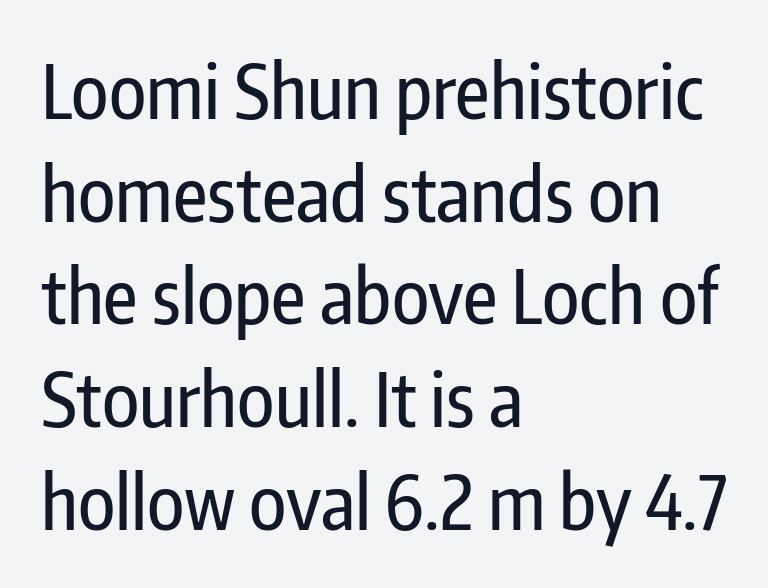
Q: Is the text italic (slanted)? A: No, it is upright.
Q: Is the typeface a serif or a sans-serif typeface? A: Sans-serif.
Q: Is the text underlined? A: No.
Q: How is the paragraph aligned? A: Left-aligned.
Q: Is the spacing between letters normal or unusually wide? A: Normal.
Q: Is the spacing between lines tight, normal or loose? A: Normal.
Q: Width (condensed, normal, or wide)? A: Condensed.
Q: Stroke contrast? A: Low.
Q: x-height? A: Medium.
Q: Monospaced? A: No.
